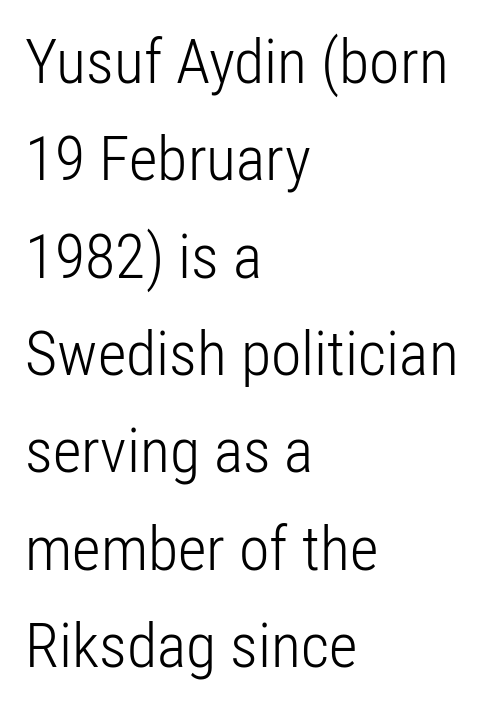
Does the lettering tilt? It doesn't — this is upright. Leading: standard. Each letter keeps its own natural width here, so spacing adapts to shape. No letter is thick-stroked: the sample isn't bold. Typographically, this falls in the sans-serif category. Anything drawn beneath the words? Only blank space.
